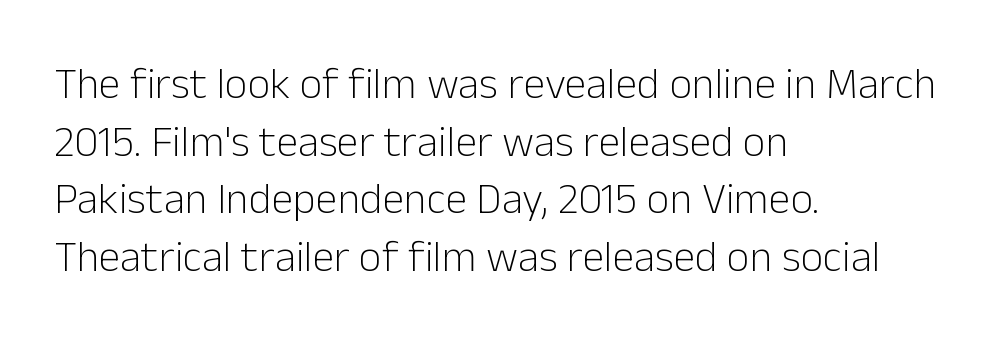
{"serif": "no", "italic": "no", "bold": "no", "weight": "light", "width": "normal", "stroke_contrast": "low", "x_height": "medium", "monospaced": "no", "underline": "no", "align": "left", "line_spacing": "normal", "line_spacing_ratio": 1.31, "letter_spacing": "normal", "letter_spacing_em": 0.0, "glyph_px": 44}
